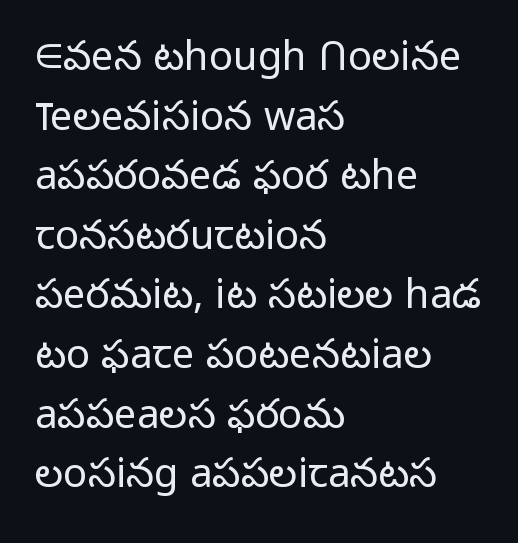
{"serif": "no", "italic": "no", "bold": "no", "weight": "light", "width": "normal", "stroke_contrast": "low", "x_height": "medium", "monospaced": "no", "underline": "no", "align": "left", "line_spacing": "normal", "line_spacing_ratio": 1.49, "letter_spacing": "normal", "letter_spacing_em": 0.0, "glyph_px": 40}
